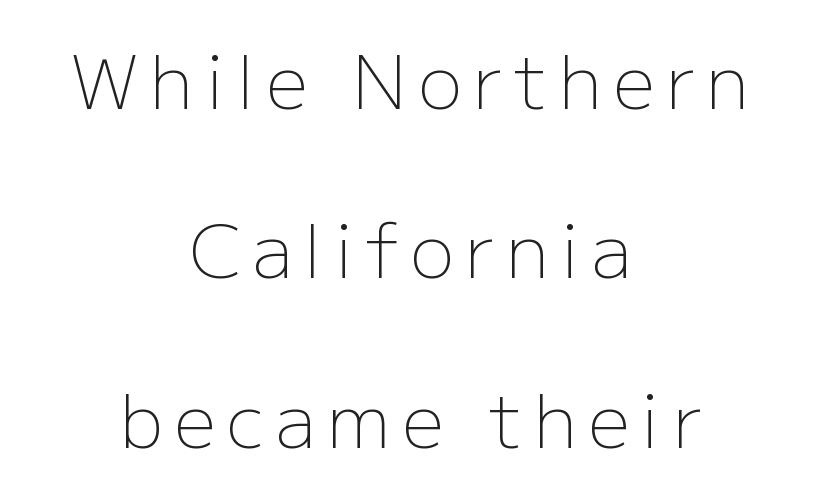
Q: Is the text bold? A: No.
Q: Is the text italic (slanted)? A: No, it is upright.
Q: Is the typeface a serif or a sans-serif typeface? A: Sans-serif.
Q: Is the text underlined? A: No.
Q: How is the paragraph aligned? A: Centered.
Q: Is the spacing between lines tight, normal or loose? A: Loose.
Q: Width (condensed, normal, or wide)? A: Normal.
Q: Stroke contrast? A: Low.
Q: x-height? A: Medium.
Q: Monospaced? A: No.
